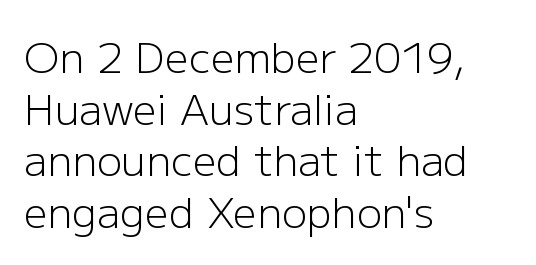
The image shows 42 px light sans-serif type, upright; set left-aligned, line spacing 1.23x, normal letter spacing, not underlined; low stroke contrast and a medium x-height.
